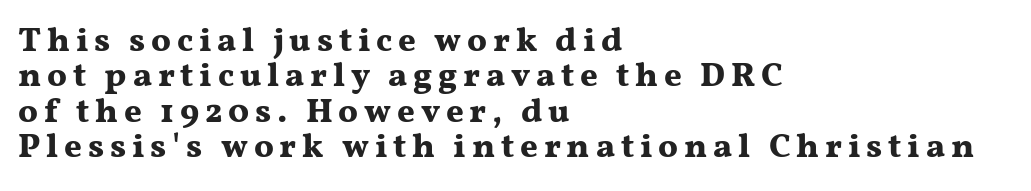
The characters look thick and weighty, a clear bold. Here the designer chose a conventional face with non-uniform glyph widths. Line starts are locked; line ends wander. Bare-footed words on every line.
